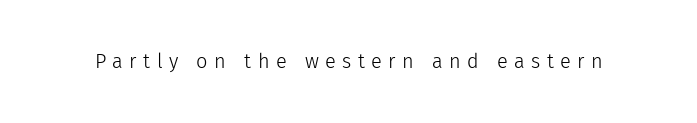
Q: Is the text bold? A: No.
Q: Is the text italic (slanted)? A: No, it is upright.
Q: Is the text underlined? A: No.
Q: Is the spacing between letters normal or unusually wide? A: Unusually wide.
